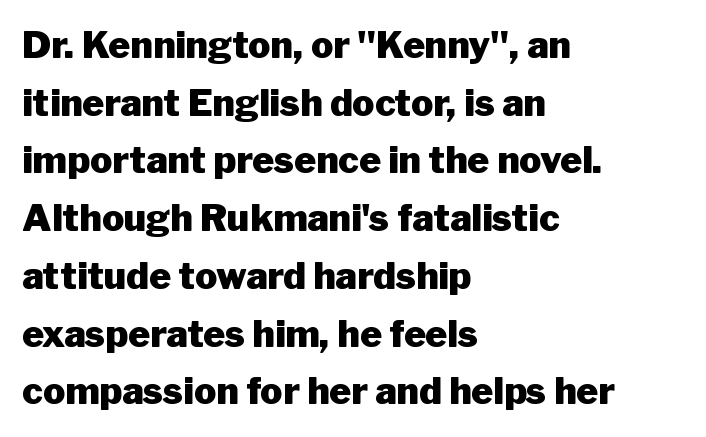
The image shows 37 px heavy sans-serif type, upright; set left-aligned, normal line spacing (1.56x), normal letter spacing, not underlined; low stroke contrast and a medium x-height.
